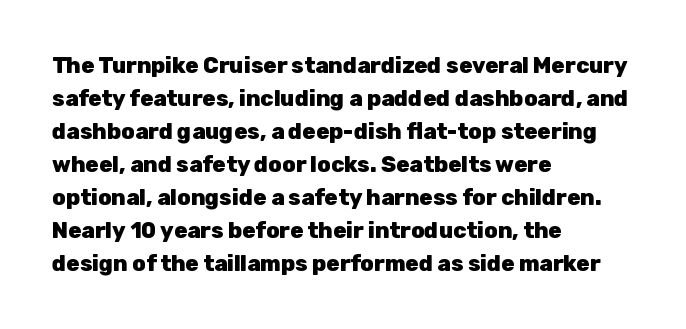
Q: Is the text bold? A: Yes.
Q: Is the text italic (slanted)? A: No, it is upright.
Q: Is the text underlined? A: No.
Q: How is the paragraph aligned? A: Left-aligned.
Q: Is the spacing between letters normal or unusually wide? A: Normal.
Q: Is the spacing between lines tight, normal or loose? A: Normal.
